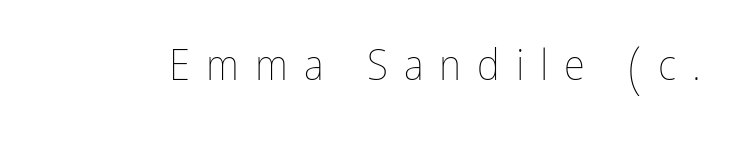
{"italic": "no", "bold": "no", "weight": "thin", "width": "condensed", "stroke_contrast": "low", "x_height": "medium", "monospaced": "no", "underline": "no", "letter_spacing": "wide", "letter_spacing_em": 0.37, "glyph_px": 43}
